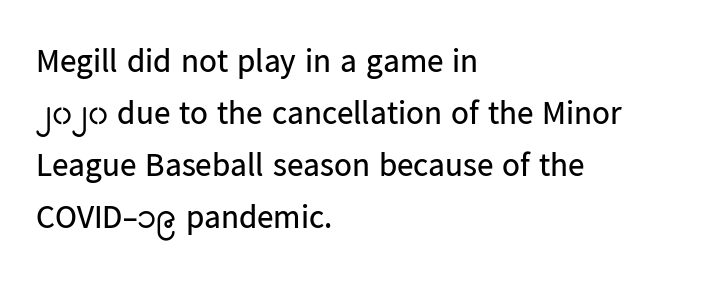
Anything drawn beneath the words? Only blank space. Caption: multi-line text, flush left, ragged right. Is this a fixed-width face? No — the glyphs have proportional, varying widths. The passage shown stacks its lines at a standard gap. Italic: no, the glyphs are upright roman.
